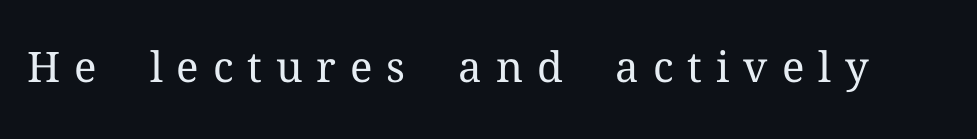
{"serif": "yes", "italic": "no", "bold": "no", "weight": "regular", "width": "normal", "stroke_contrast": "medium", "x_height": "medium", "monospaced": "no", "underline": "no", "letter_spacing": "wide", "letter_spacing_em": 0.33, "glyph_px": 42}
